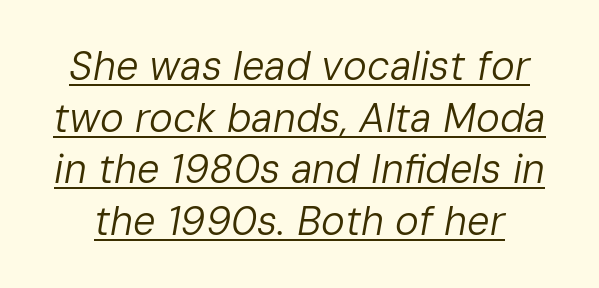
Q: Is the text bold? A: No.
Q: Is the text italic (slanted)? A: Yes, it leans right by about 10 degrees.
Q: Is the text underlined? A: Yes.
Q: Is the spacing between letters normal or unusually wide? A: Normal.
Q: Is the spacing between lines tight, normal or loose? A: Normal.
Q: Width (condensed, normal, or wide)? A: Normal.
Q: Stroke contrast? A: Low.
Q: x-height? A: Medium.
Q: Monospaced? A: No.
